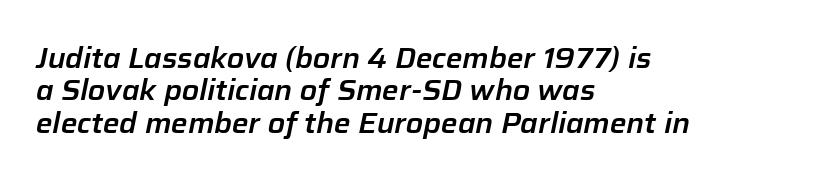
The image shows 28 px text type, italic (leaning right); set left-aligned, line spacing 1.16x, normal letter spacing, not underlined; low stroke contrast and a medium x-height.
